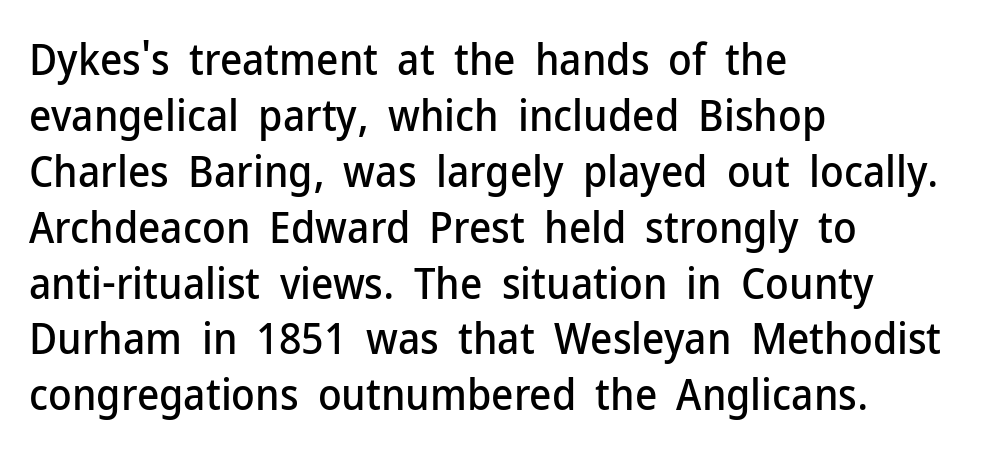
Q: Is the text italic (slanted)? A: No, it is upright.
Q: Is the typeface a serif or a sans-serif typeface? A: Sans-serif.
Q: Is the text underlined? A: No.
Q: How is the paragraph aligned? A: Left-aligned.
Q: Is the spacing between letters normal or unusually wide? A: Normal.
Q: Is the spacing between lines tight, normal or loose? A: Normal.
Q: Width (condensed, normal, or wide)? A: Normal.
Q: Stroke contrast? A: Low.
Q: x-height? A: Medium.
Q: Monospaced? A: No.
